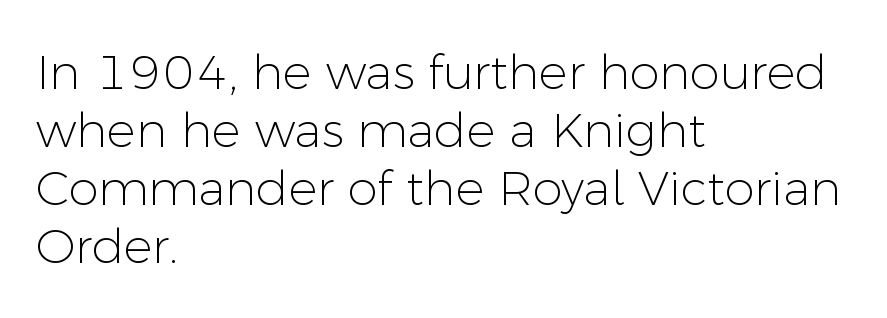
{"serif": "no", "italic": "no", "bold": "no", "weight": "light", "width": "normal", "stroke_contrast": "low", "x_height": "medium", "monospaced": "no", "underline": "no", "align": "left", "line_spacing_ratio": 1.21, "letter_spacing": "normal", "letter_spacing_em": 0.0, "glyph_px": 48}
